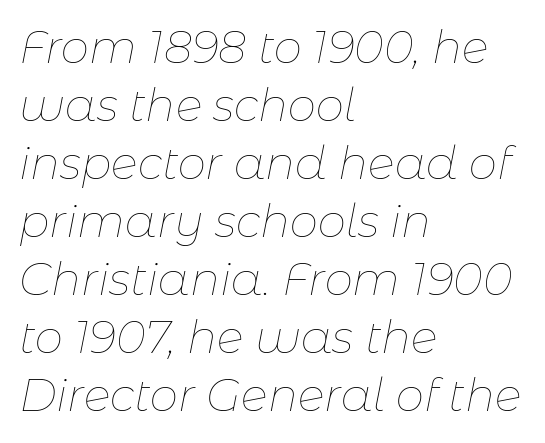
{"italic": "yes", "lean": "right", "slant_degrees": 11, "bold": "no", "weight": "thin", "width": "normal", "stroke_contrast": "low", "x_height": "medium", "monospaced": "no", "underline": "no", "align": "left", "line_spacing": "normal", "line_spacing_ratio": 1.29, "letter_spacing": "normal", "letter_spacing_em": 0.0, "glyph_px": 45}
